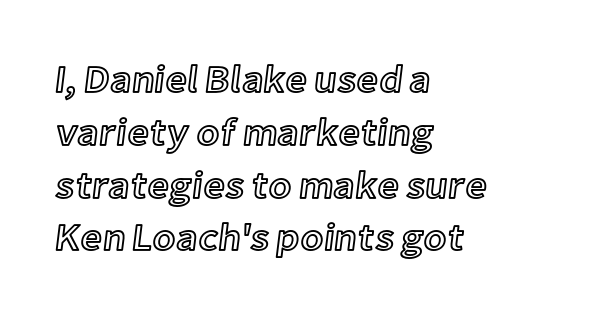
Q: Is the text italic (slanted)? A: Yes.
Q: Is the text underlined? A: No.
Q: How is the paragraph aligned? A: Left-aligned.
Q: Is the spacing between letters normal or unusually wide? A: Normal.
Q: Is the spacing between lines tight, normal or loose? A: Normal.
Q: Width (condensed, normal, or wide)? A: Normal.
Q: x-height? A: Medium.
Q: Monospaced? A: No.
